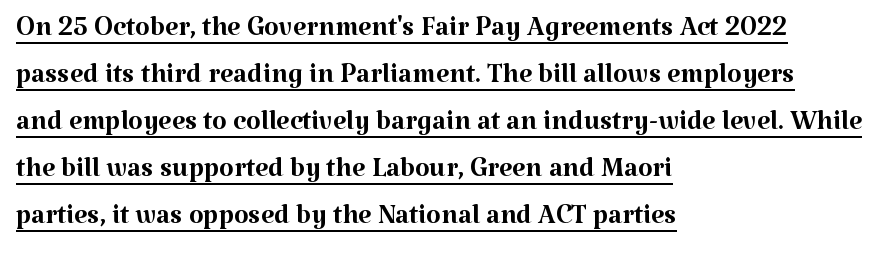
Old-style or modern, the face here clearly has serifs. The lines are quadded left. The rendering keeps characters at their native spacing. This is roman type, the default non-slanted kind.
